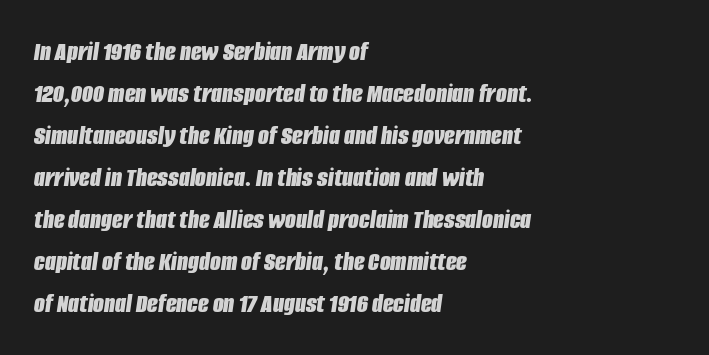
Underlining? Definitely not there. Observe the lean: these are italic letterforms. The glyphs have the mass of a bold cut. The tracking reads as untouched default to a designer's eye. Evenly set lines give the paragraph a standard silhouette. Horizontal alignment here is leftward, the default for most running prose.
